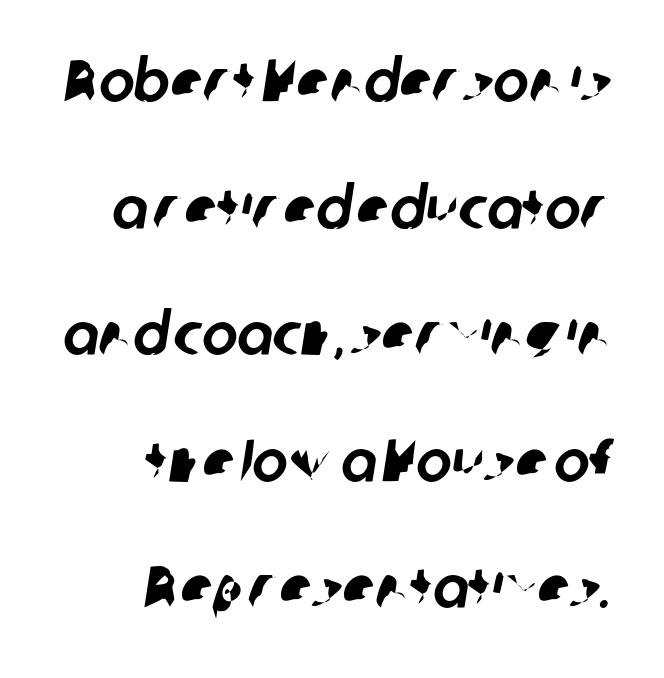
The words here are not underlined. These lines are set flush right with a ragged left edge. Vertical spacing — loose. Caption: standard tracking, unaltered. Do the characters align in a grid? No, the font is proportional.
